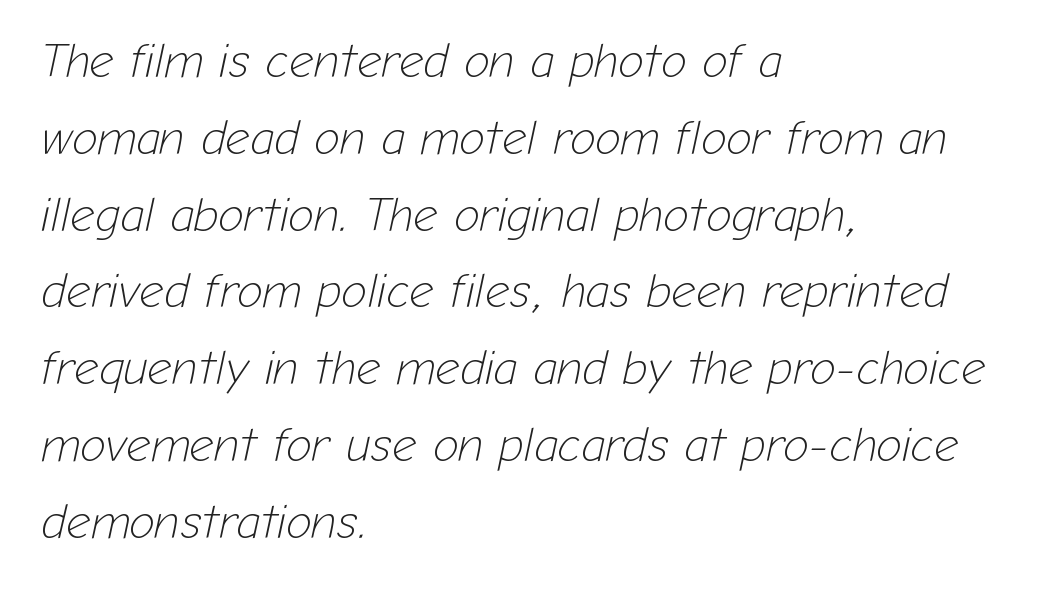
{"italic": "yes", "lean": "right", "slant_degrees": 12, "bold": "no", "weight": "light", "width": "normal", "stroke_contrast": "low", "x_height": "medium", "monospaced": "no", "underline": "no", "align": "left", "line_spacing": "normal", "line_spacing_ratio": 1.6, "letter_spacing": "normal", "letter_spacing_em": 0.0, "glyph_px": 48}
